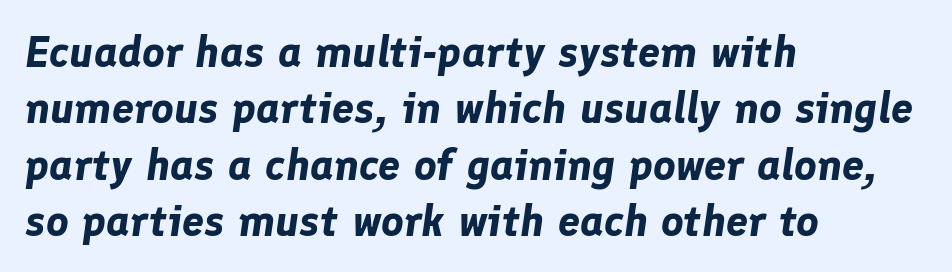
{"italic": "yes", "lean": "right", "slant_degrees": 8, "bold": "yes", "weight": "bold", "width": "normal", "stroke_contrast": "low", "x_height": "medium", "monospaced": "no", "underline": "no", "align": "left", "line_spacing": "normal", "line_spacing_ratio": 1.28, "letter_spacing": "normal", "letter_spacing_em": 0.0, "glyph_px": 44}
